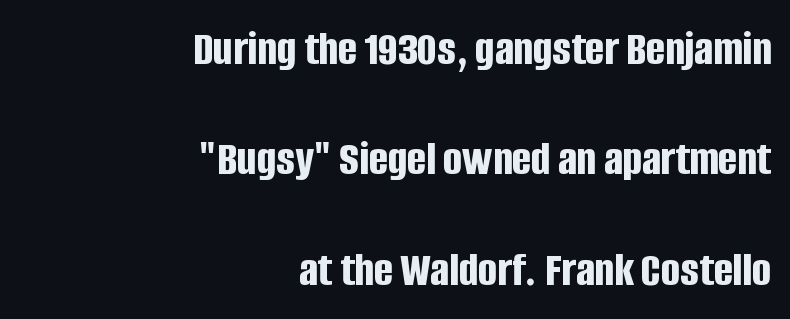
Q: Is the text bold? A: Yes.
Q: Is the text italic (slanted)? A: No, it is upright.
Q: Is the typeface a serif or a sans-serif typeface? A: Sans-serif.
Q: Is the text underlined? A: No.
Q: How is the paragraph aligned? A: Right-aligned.
Q: Is the spacing between letters normal or unusually wide? A: Normal.
Q: Is the spacing between lines tight, normal or loose? A: Loose.
Q: Width (condensed, normal, or wide)? A: Condensed.
Q: Stroke contrast? A: Low.
Q: x-height? A: Large.
Q: Monospaced? A: No.
